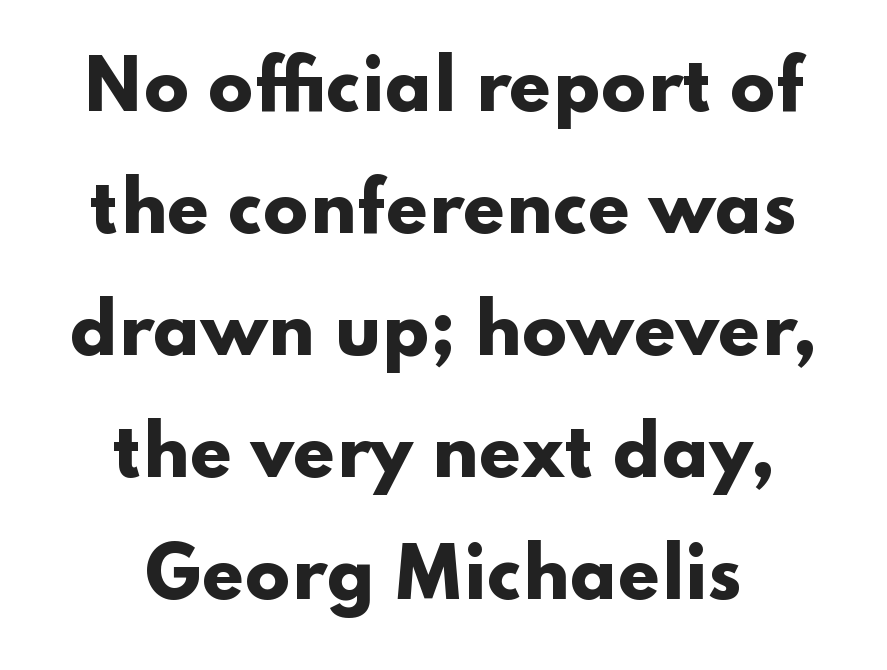
Here the designer chose a conventional face with non-uniform glyph widths. The baseline area is clear. The text was rendered using a sans face with plain stroke endings. Horizontally, the lines are justified to the midpoint only. Stroke thickness is high; the sample reads as a true bold. This rendering leaves character spacing at its baseline value.
